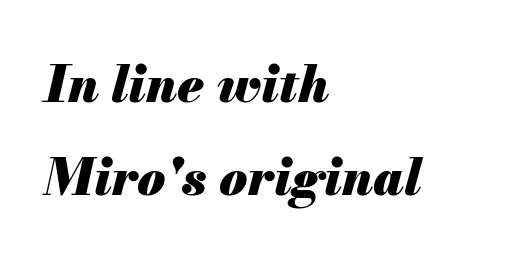
The image shows 51 px heavy type, italic (leaning right); set left-aligned, line spacing 1.82x, normal letter spacing, not underlined; medium stroke contrast and a small x-height.
